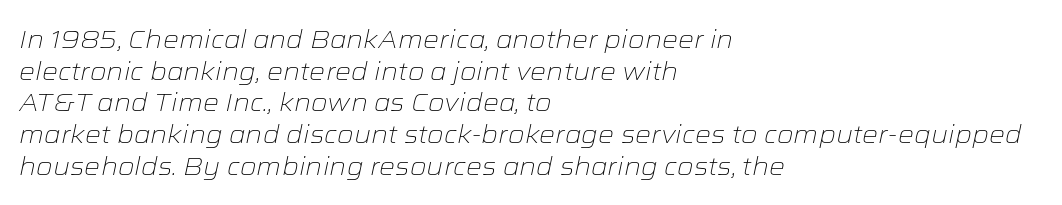
Does extra space separate the letters? No, they use regular spacing. Does the lettering tilt? It does — this is italic. Is the type heavy? It reads as light-to-regular instead. The space directly below the letters is spotless.
